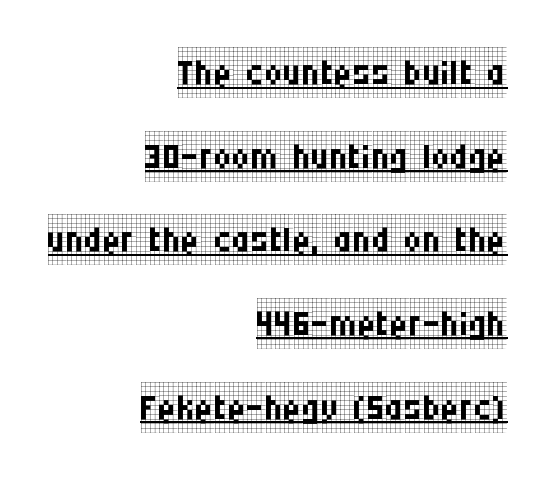
Line ends are locked; line starts wander. The face used here is proportionally spaced, like ordinary book or web type. A serif font was chosen for this passage. Heaviness? Minimal to ordinary, like unemphasized prose. Does the lettering tilt? It doesn't — this is upright. Regarding leading, the lines here are spaced in the standard way.
